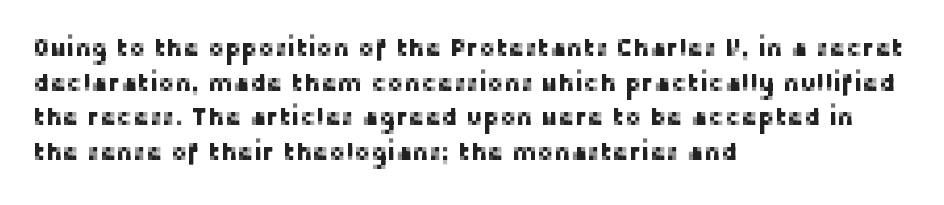
{"italic": "no", "underline": "no", "align": "left", "line_spacing": "normal", "line_spacing_ratio": 1.39, "letter_spacing": "normal", "letter_spacing_em": 0.0, "glyph_px": 25}
